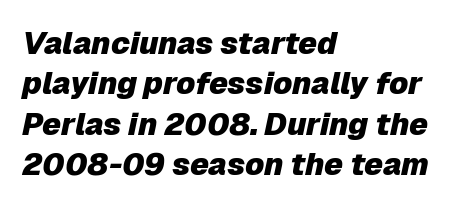
The lines in this sample share a left origin and differ only in where they stop. The lettering tilts uniformly, giving the passage an italic look. Honestly, there is no underline to notice here at all. The vertical gap from one line to the next is medium. You'd pick this weight for a headline — it's a proper bold.
